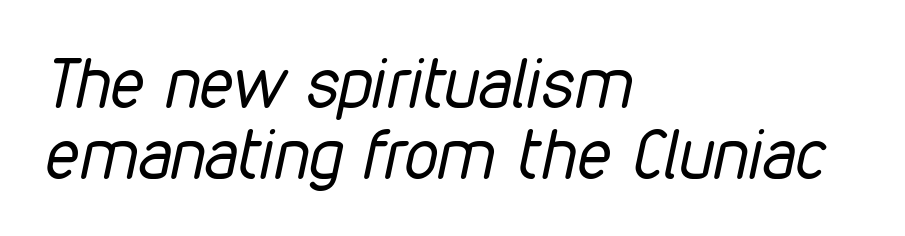
{"italic": "yes", "lean": "right", "slant_degrees": 12, "bold": "no", "weight": "regular", "width": "condensed", "stroke_contrast": "low", "x_height": "medium", "monospaced": "no", "underline": "no", "align": "left", "line_spacing": "tight", "line_spacing_ratio": 1.04, "letter_spacing": "normal", "letter_spacing_em": 0.0, "glyph_px": 68}
